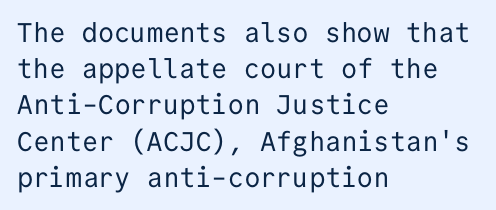
The image shows 27 px text type, upright; set left-aligned, normal line spacing (1.34x), normal letter spacing, not underlined.
